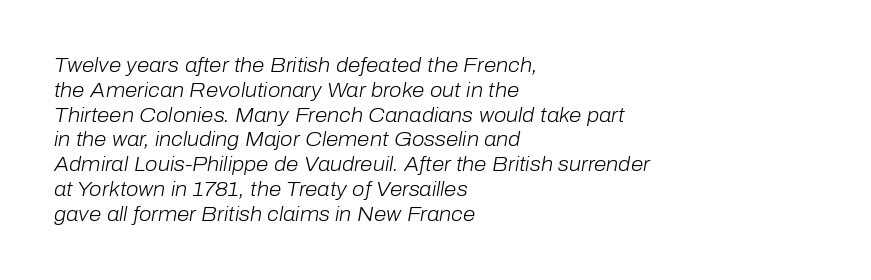
{"italic": "yes", "lean": "right", "slant_degrees": 10, "bold": "no", "underline": "no", "align": "left", "line_spacing_ratio": 1.24, "letter_spacing": "normal", "letter_spacing_em": 0.0, "glyph_px": 20}
